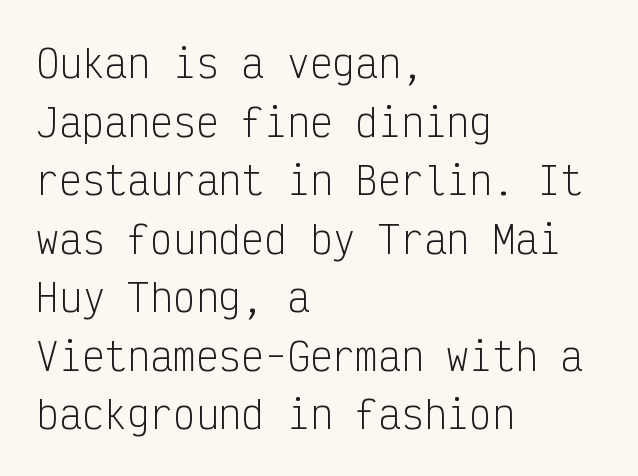
{"serif": "no", "italic": "no", "bold": "no", "weight": "light", "width": "condensed", "stroke_contrast": "low", "x_height": "medium", "monospaced": "yes", "underline": "no", "align": "left", "line_spacing": "normal", "line_spacing_ratio": 1.54, "letter_spacing": "normal", "letter_spacing_em": 0.0, "glyph_px": 38}
